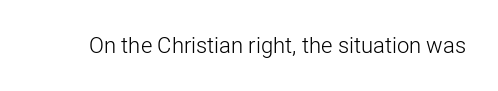
{"italic": "no", "bold": "no", "underline": "no", "letter_spacing": "normal", "letter_spacing_em": 0.0, "glyph_px": 22}
